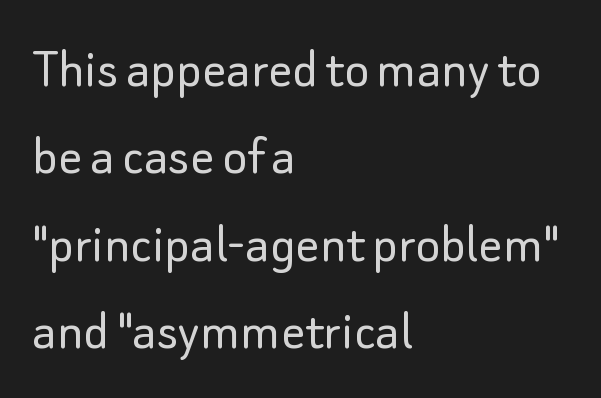
{"serif": "no", "italic": "no", "bold": "no", "weight": "light", "width": "normal", "stroke_contrast": "low", "x_height": "small", "monospaced": "no", "underline": "no", "align": "left", "line_spacing": "normal", "line_spacing_ratio": 1.48, "letter_spacing": "normal", "letter_spacing_em": 0.0, "glyph_px": 59}
